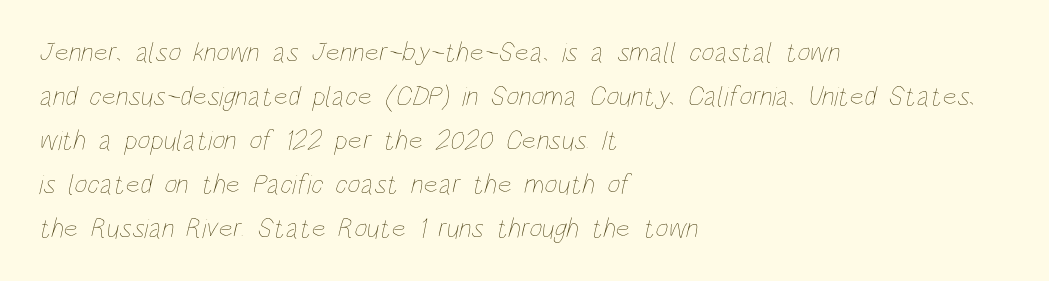
{"bold": "no", "weight": "thin", "width": "condensed", "stroke_contrast": "low", "x_height": "large", "monospaced": "no", "underline": "no", "align": "left", "line_spacing": "normal", "line_spacing_ratio": 1.57, "letter_spacing": "normal", "letter_spacing_em": 0.0, "glyph_px": 28}
